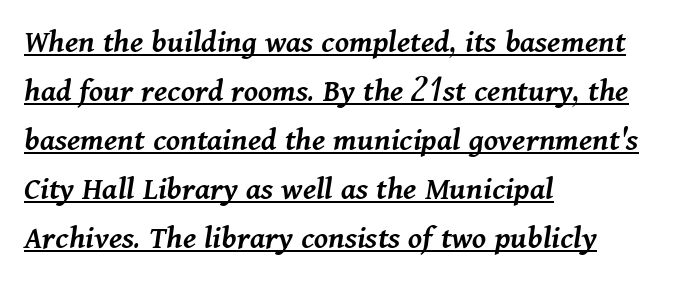
The image shows 34 px semibold type, italic (leaning right); set left-aligned, normal line spacing (1.44x), normal letter spacing, underlined; medium stroke contrast and a medium x-height.
